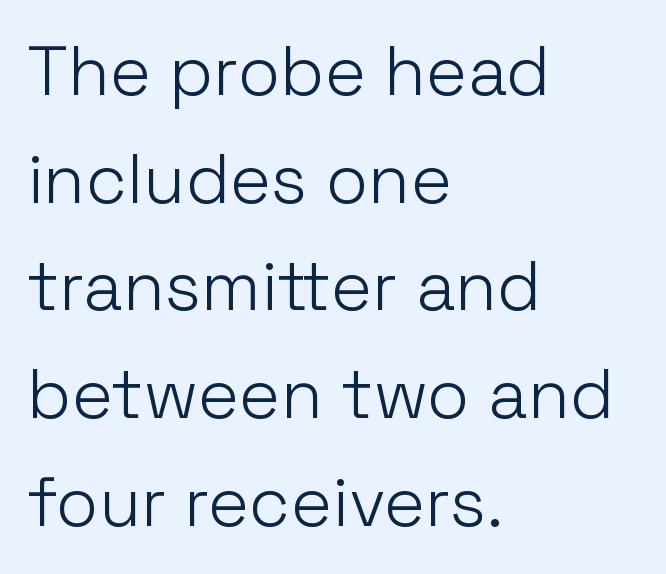
The image shows 69 px light sans-serif type, upright; set left-aligned, normal line spacing (1.56x), normal letter spacing, not underlined; low stroke contrast and a medium x-height.
